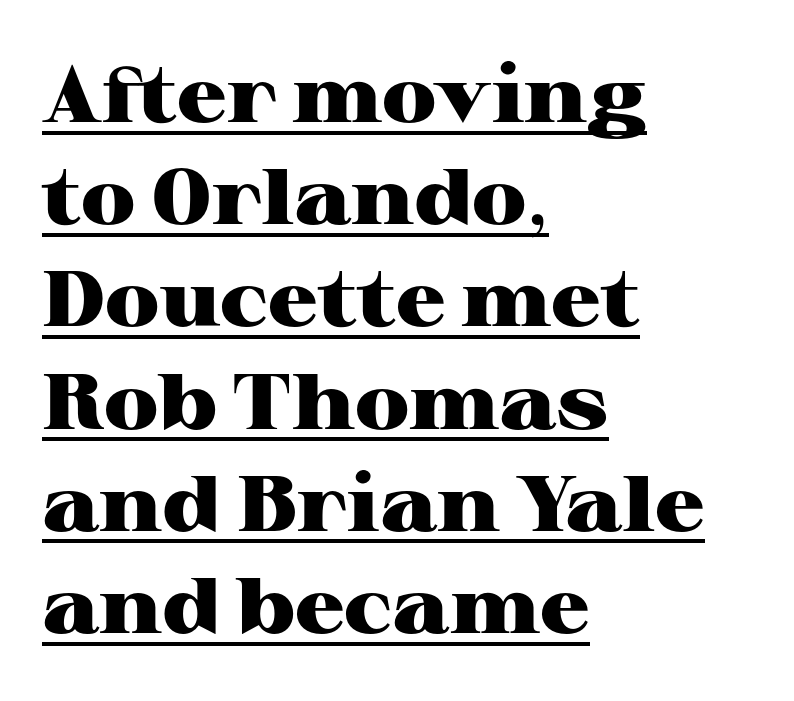
The image shows 78 px heavy, wide serif type, upright; set left-aligned, normal line spacing (1.31x), normal letter spacing, underlined; high stroke contrast and a medium x-height.
